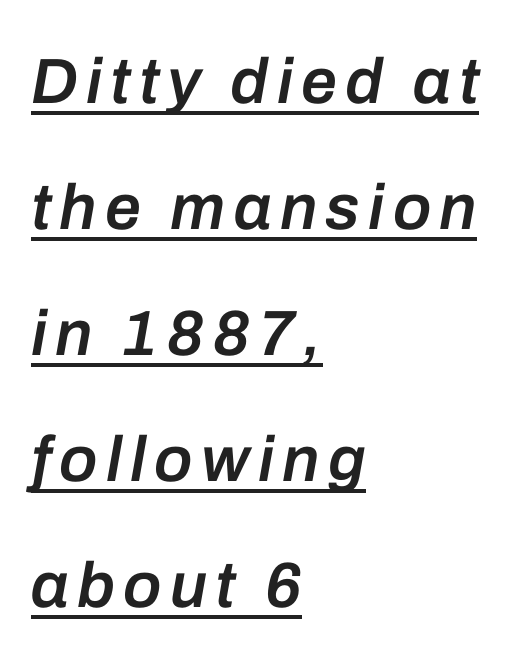
The letters advance in unequal steps, a hallmark of proportional type. The font is running at a semibold setting, under full bold. Slant detected: the letters are inclined. Like a heading marked for emphasis, these lines bear an underscore. The lines are quadded left.
